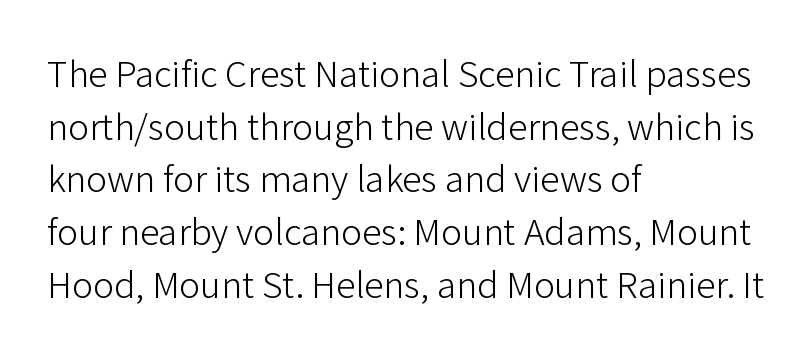
Descenders are the only things crossing below the line. Caption: standard tracking, unaltered. Examine the stroke ends and you'll find no serifs. Honestly, the row spacing looks completely unremarkable.
